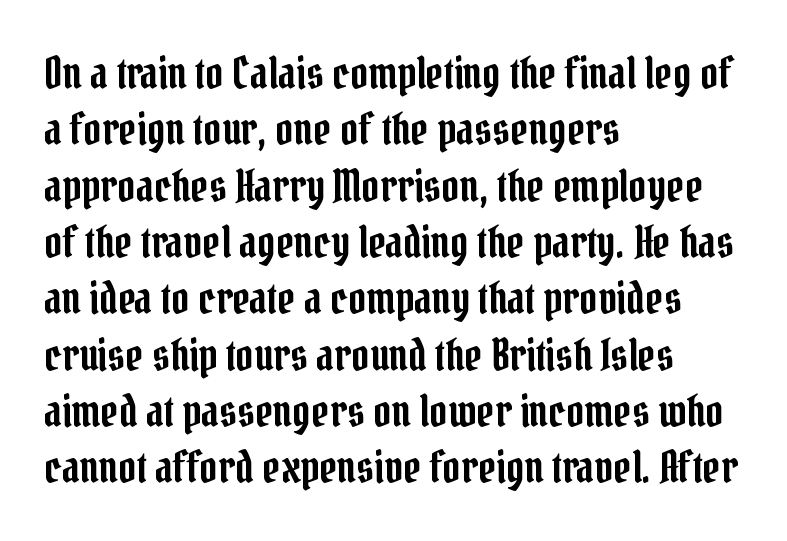
The lines in this sample share a left origin and differ only in where they stop. Anything drawn beneath the words? Only blank space. Every character sits straight up, as roman type does. The letters advance in unequal steps, a hallmark of proportional type. Tracking value appears to be zero — textbook default spacing. Vertical spacing — default.
